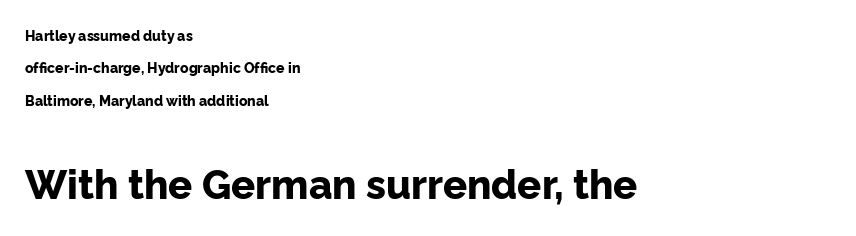
The image shows 40 px bold sans-serif type, upright; set left-aligned, loose line spacing (2.32x), normal letter spacing, not underlined; the second (bottom) block is 2.86x larger; low stroke contrast and a medium x-height.
